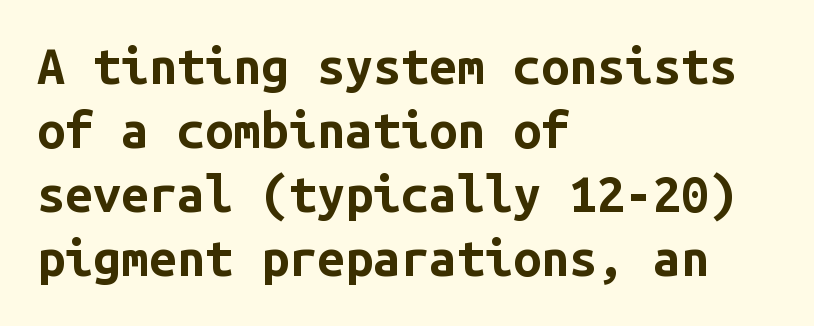
The image shows 50 px bold sans-serif type, upright, monospaced; set left-aligned, normal line spacing (1.28x), normal letter spacing, not underlined; low stroke contrast and a medium x-height.
